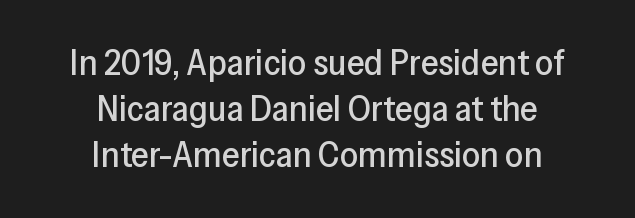
Is this a fixed-width face? No — the glyphs have proportional, varying widths. Compared with typical body copy, the letter spacing here is the same. The line-height multiplier appears to be the usual default. Beneath every word, the page is bare. Grotesque or geometric, the face here clearly has no serifs.
